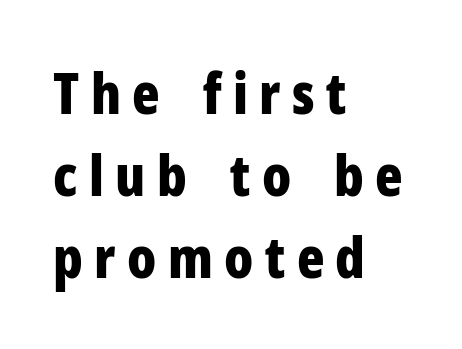
{"serif": "no", "italic": "no", "bold": "yes", "weight": "bold", "width": "condensed", "stroke_contrast": "low", "x_height": "medium", "monospaced": "no", "underline": "no", "align": "left", "line_spacing": "normal", "line_spacing_ratio": 1.44, "letter_spacing": "wide", "letter_spacing_em": 0.2, "glyph_px": 57}
